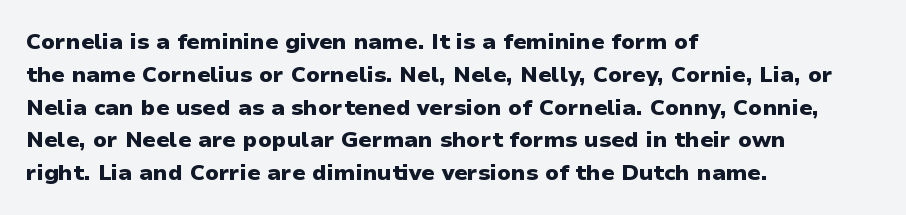
Q: Is the text bold? A: Yes.
Q: Is the text italic (slanted)? A: No, it is upright.
Q: Is the text underlined? A: No.
Q: How is the paragraph aligned? A: Left-aligned.
Q: Is the spacing between letters normal or unusually wide? A: Normal.
Q: Is the spacing between lines tight, normal or loose? A: Normal.
